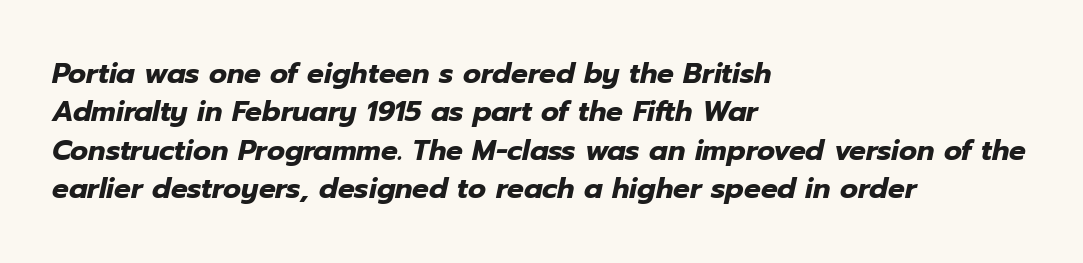
The image shows 28 px heavy type, italic (leaning right); set left-aligned, normal line spacing (1.37x), normal letter spacing, not underlined; low stroke contrast and a medium x-height.
